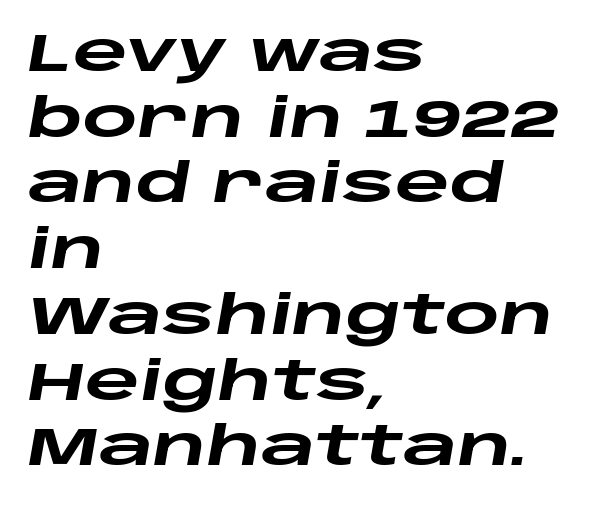
Varying glyph widths throughout — classic text-font behaviour. Notice how the stems are inclined rather than vertical — that's the hallmark of italics. Has an underline been added? It has not. Bold? Absolutely — the strokes are thick and heavy. The type is set solid horizontally, with unmodified tracking. Does the copy run flush right? No — it runs flush left.
